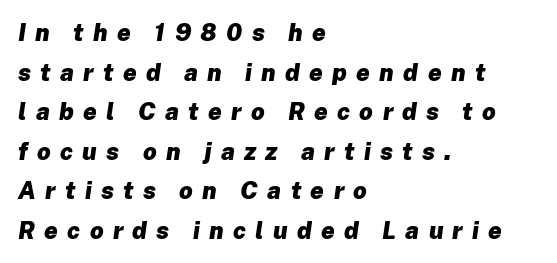
The image shows 24 px bold type, italic (leaning right); set left-aligned, normal line spacing (1.65x), unusually wide letter spacing (+0.39 em), not underlined.
